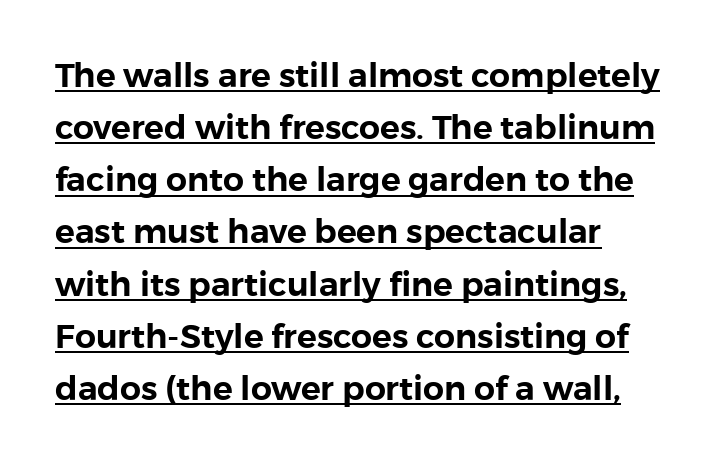
Q: Is the text italic (slanted)? A: No, it is upright.
Q: Is the typeface a serif or a sans-serif typeface? A: Sans-serif.
Q: Is the text underlined? A: Yes.
Q: How is the paragraph aligned? A: Left-aligned.
Q: Is the spacing between letters normal or unusually wide? A: Normal.
Q: Is the spacing between lines tight, normal or loose? A: Normal.
Q: Width (condensed, normal, or wide)? A: Normal.
Q: Stroke contrast? A: Low.
Q: x-height? A: Medium.
Q: Monospaced? A: No.
